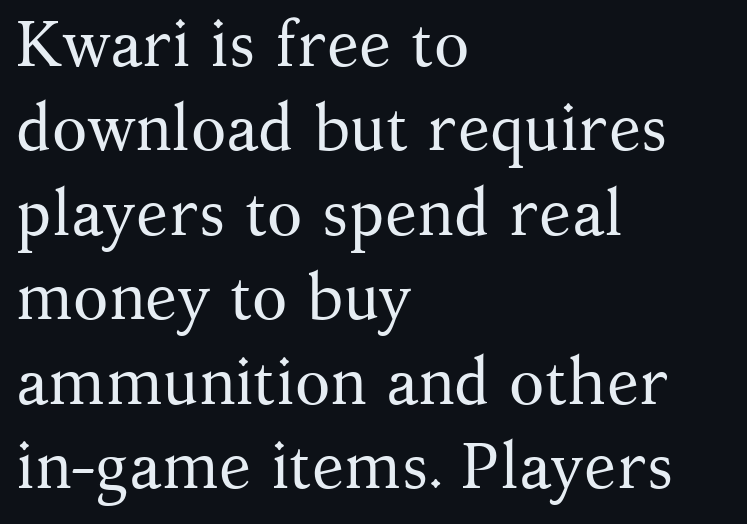
Plain, unruled lines of type. The passage is arranged the way most books set body copy — flush left. Font category for this specimen: serif. Posture: straight, roman, zero tilt. Honestly, the letter spacing is just normal — you wouldn't notice it. A typesetter would call this leading conventional body-copy spacing.
